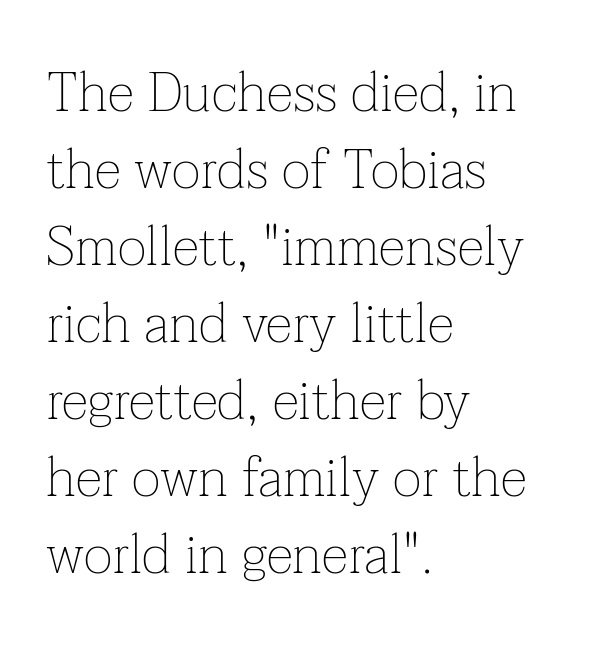
{"serif": "yes", "italic": "no", "bold": "no", "weight": "thin", "width": "normal", "stroke_contrast": "low", "x_height": "medium", "monospaced": "no", "underline": "no", "align": "left", "line_spacing": "normal", "line_spacing_ratio": 1.4, "letter_spacing": "normal", "letter_spacing_em": 0.0, "glyph_px": 55}
